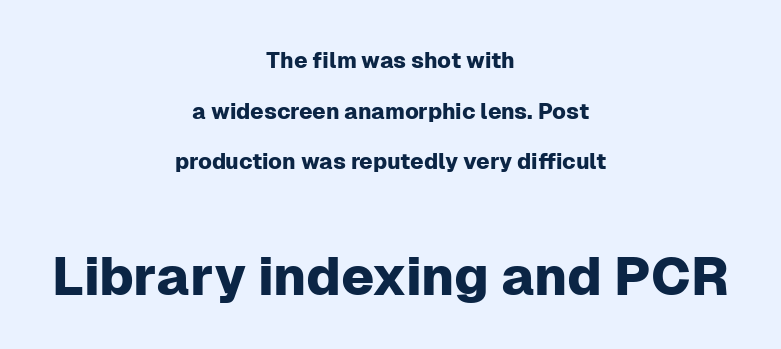
The image shows 54 px sans-serif type, upright; set centered, loose line spacing (2.3x), normal letter spacing, not underlined; the second (bottom) block is 2.45x larger; low stroke contrast and a medium x-height.
